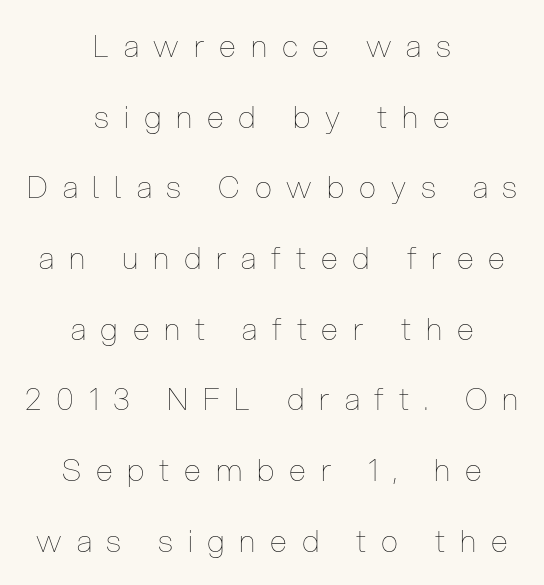
Q: Is the text bold? A: No.
Q: Is the text italic (slanted)? A: No, it is upright.
Q: Is the text underlined? A: No.
Q: How is the paragraph aligned? A: Centered.
Q: Is the spacing between letters normal or unusually wide? A: Unusually wide.
Q: Is the spacing between lines tight, normal or loose? A: Loose.
Q: Width (condensed, normal, or wide)? A: Condensed.
Q: Stroke contrast? A: Low.
Q: x-height? A: Medium.
Q: Monospaced? A: No.
